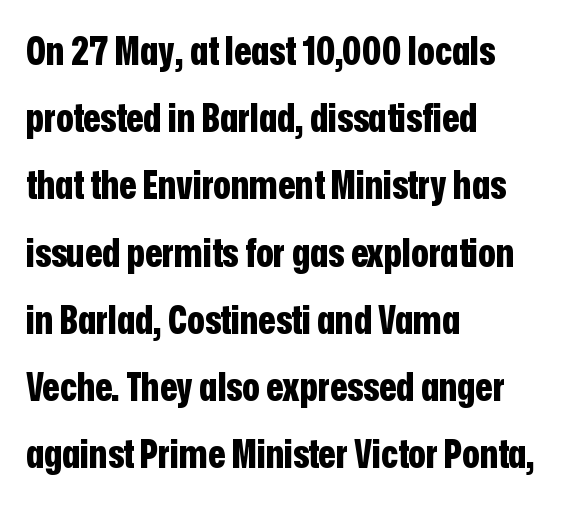
The glyphs are unaccompanied by any horizontal stroke below them. The typeface chosen for these lines omits serifs. You could not count columns in this text — the font is proportionally spaced. Line starts are locked; line ends wander. Inter-character spacing is left at the font's built-in metrics.
